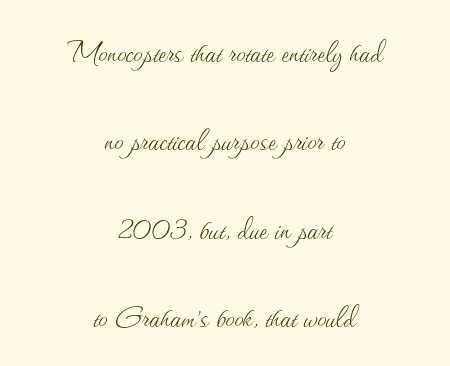
The image shows 37 px thin type; set centered, loose line spacing (2.39x), normal letter spacing, not underlined; medium stroke contrast and a small x-height.
